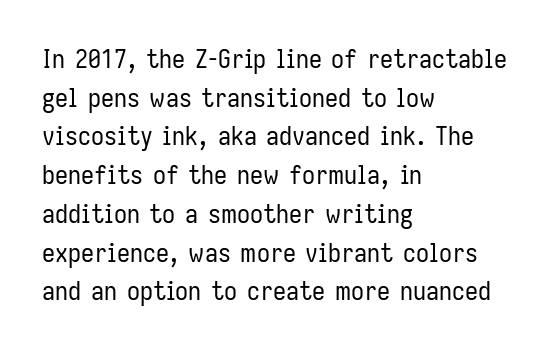
{"italic": "no", "bold": "no", "underline": "no", "align": "left", "line_spacing": "normal", "line_spacing_ratio": 1.49, "letter_spacing": "normal", "letter_spacing_em": 0.0, "glyph_px": 26}
